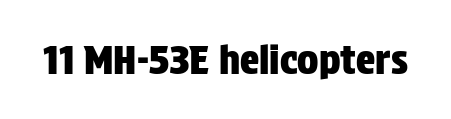
Decoration check: the copy has no underline. The face used here is a sans, in the tradition of grotesques and geometrics. This is roman type, the default non-slanted kind. Character widths vary here, with narrow letters taking less room than wide ones. Observe the ordinary spacing: letters are neighbours, not strangers.
